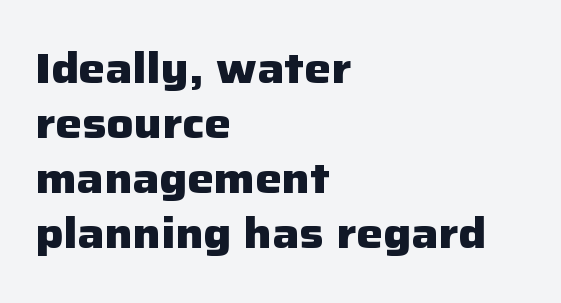
Q: Is the text bold? A: Yes.
Q: Is the text italic (slanted)? A: No, it is upright.
Q: Is the typeface a serif or a sans-serif typeface? A: Sans-serif.
Q: Is the text underlined? A: No.
Q: How is the paragraph aligned? A: Left-aligned.
Q: Is the spacing between letters normal or unusually wide? A: Normal.
Q: Is the spacing between lines tight, normal or loose? A: Normal.
Q: Width (condensed, normal, or wide)? A: Normal.
Q: Stroke contrast? A: Low.
Q: x-height? A: Medium.
Q: Monospaced? A: No.
